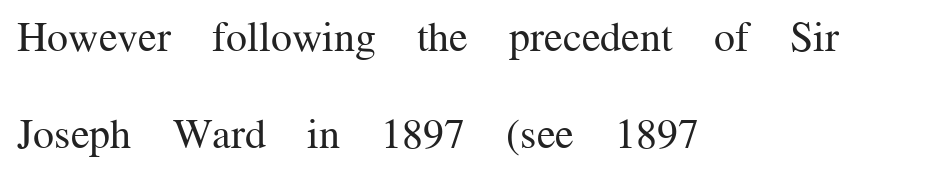
Q: Is the text bold? A: No.
Q: Is the text italic (slanted)? A: No, it is upright.
Q: Is the typeface a serif or a sans-serif typeface? A: Serif.
Q: Is the text underlined? A: No.
Q: How is the paragraph aligned? A: Left-aligned.
Q: Is the spacing between letters normal or unusually wide? A: Normal.
Q: Is the spacing between lines tight, normal or loose? A: Loose.
Q: Width (condensed, normal, or wide)? A: Normal.
Q: Stroke contrast? A: Medium.
Q: x-height? A: Medium.
Q: Monospaced? A: No.
